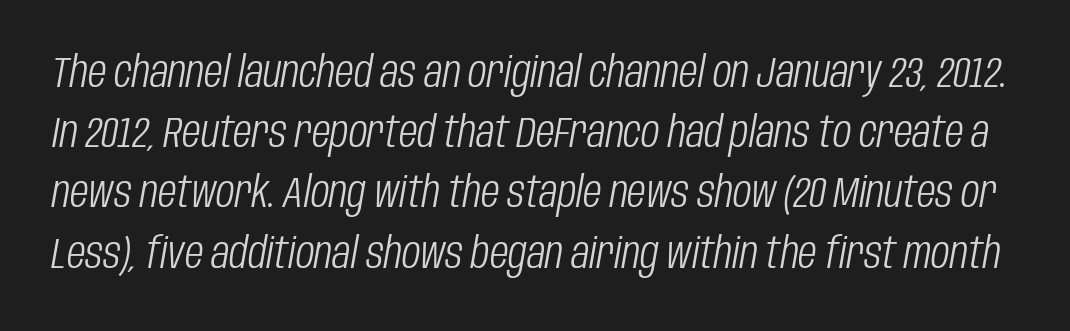
No letter is thick-stroked: the sample isn't bold. No extra tracking has been applied to these lines. The passage shown stacks its lines at a standard gap. If you drew a line through each stem, it would be angled.
